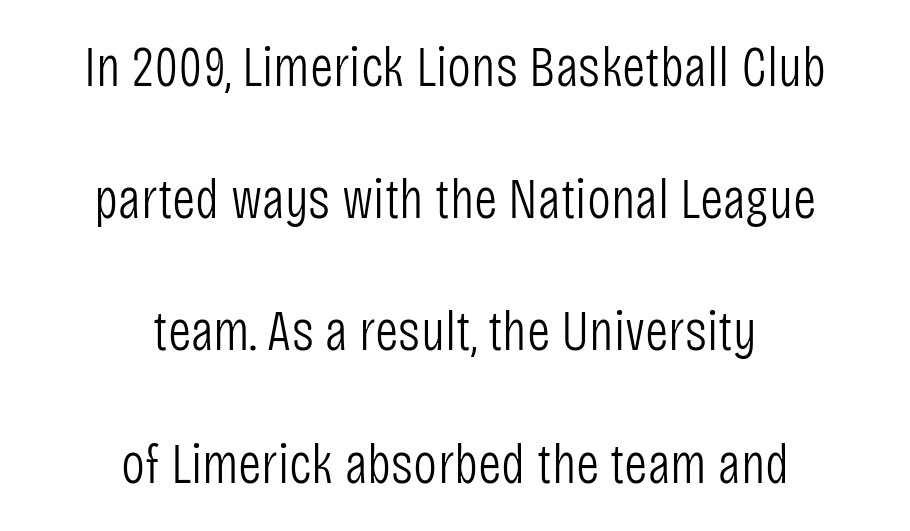
The image shows 57 px light, condensed sans-serif type, upright; set centered, loose line spacing (2.32x), normal letter spacing, not underlined; low stroke contrast and a large x-height.
